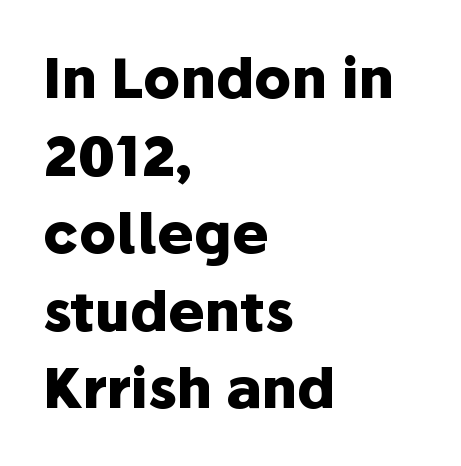
Q: Is the text bold? A: Yes.
Q: Is the text italic (slanted)? A: No, it is upright.
Q: Is the typeface a serif or a sans-serif typeface? A: Sans-serif.
Q: Is the text underlined? A: No.
Q: How is the paragraph aligned? A: Left-aligned.
Q: Is the spacing between letters normal or unusually wide? A: Normal.
Q: Is the spacing between lines tight, normal or loose? A: Normal.
Q: Width (condensed, normal, or wide)? A: Normal.
Q: Stroke contrast? A: Low.
Q: x-height? A: Medium.
Q: Monospaced? A: No.
